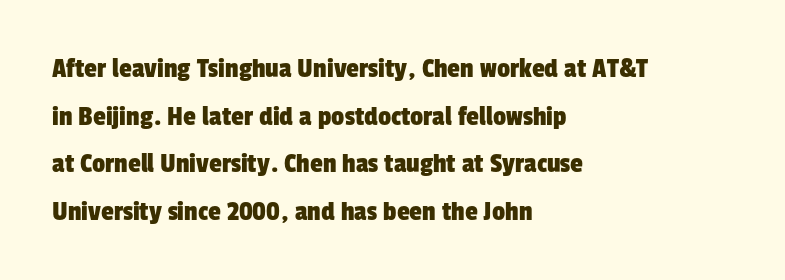
Descenders hang freely into open space. Observe the absence of serifs on each vertical stroke in this sample. One glance says typical: line gaps are just what's usual. Where is the straight margin? On the left. Proportional: the letters do not fall into vertical columns. Characters follow at the spacing the type designer built in.
